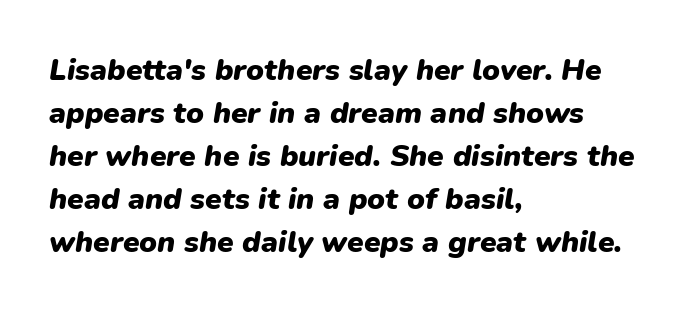
The image shows 30 px heavy type, italic (leaning right); set left-aligned, normal line spacing (1.43x), normal letter spacing, not underlined; low stroke contrast and a medium x-height.
